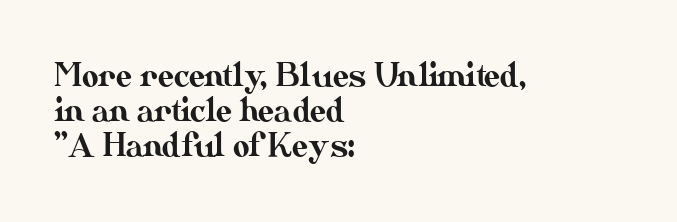
These lines keep a tight, regular rhythm from letter to letter. Notice how the stems are strictly vertical — no italics here. Alignment: flush left. How would I describe the line gaps? Narrow and economical. These lines are rendered in a variable-pitch font. The area under the type is left untouched.
